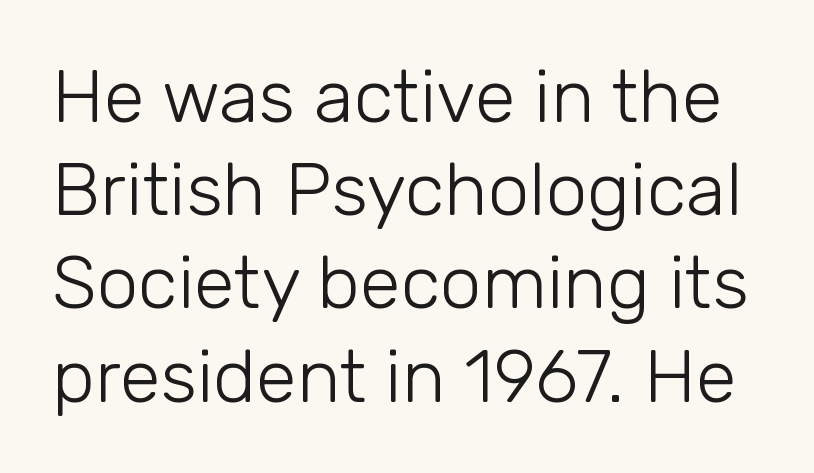
Q: Is the text bold? A: No.
Q: Is the text italic (slanted)? A: No, it is upright.
Q: Is the typeface a serif or a sans-serif typeface? A: Sans-serif.
Q: Is the text underlined? A: No.
Q: Is the spacing between letters normal or unusually wide? A: Normal.
Q: Is the spacing between lines tight, normal or loose? A: Normal.
Q: Width (condensed, normal, or wide)? A: Normal.
Q: Stroke contrast? A: Low.
Q: x-height? A: Medium.
Q: Monospaced? A: No.
